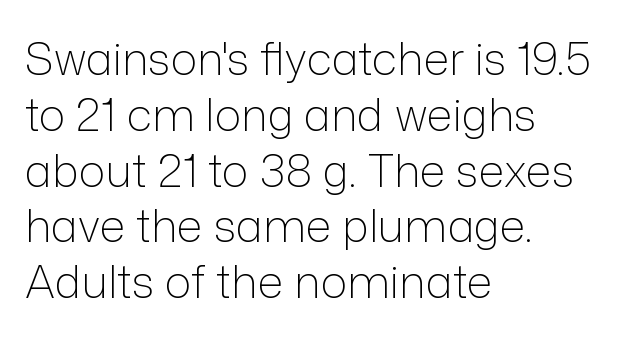
Q: Is the text bold? A: No.
Q: Is the text italic (slanted)? A: No, it is upright.
Q: Is the typeface a serif or a sans-serif typeface? A: Sans-serif.
Q: Is the text underlined? A: No.
Q: How is the paragraph aligned? A: Left-aligned.
Q: Is the spacing between letters normal or unusually wide? A: Normal.
Q: Width (condensed, normal, or wide)? A: Normal.
Q: Stroke contrast? A: Low.
Q: x-height? A: Medium.
Q: Monospaced? A: No.
